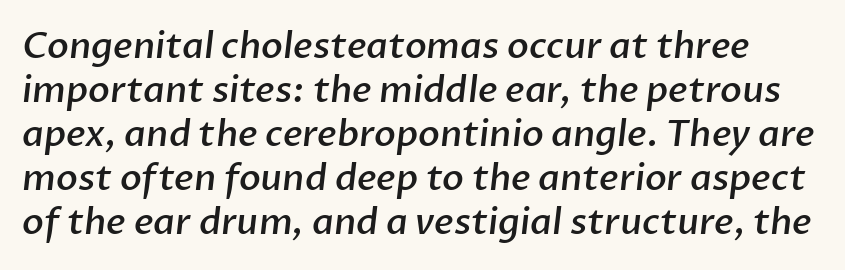
The image shows 36 px semibold sans-serif type; set line spacing 1.22x, normal letter spacing, not underlined; low stroke contrast and a medium x-height.
